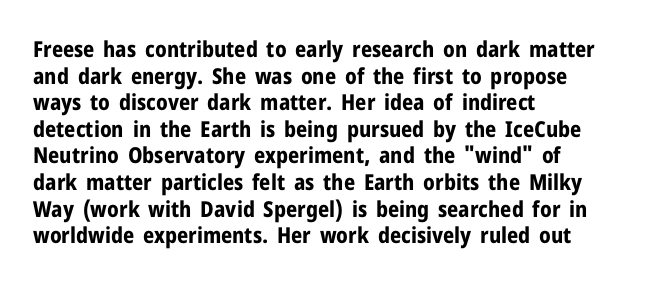
{"italic": "no", "bold": "yes", "underline": "no", "align": "left", "line_spacing_ratio": 1.21, "letter_spacing": "normal", "letter_spacing_em": 0.0, "glyph_px": 22}
